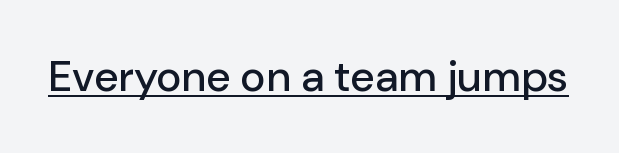
The image shows 43 px sans-serif type, upright; set normal letter spacing, underlined; low stroke contrast and a medium x-height.
